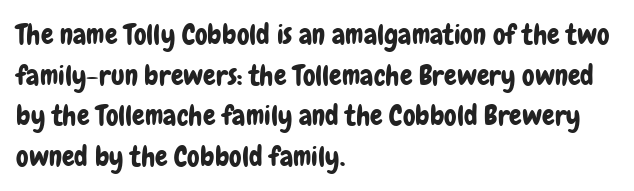
These lines are set flush left with a ragged right edge. The words here are not underlined. The line texture is even and compact thanks to regular tracking. The block of text has a typical density, with ordinary space between rows. The rendering uses natural spacing where letterforms have individual widths.
